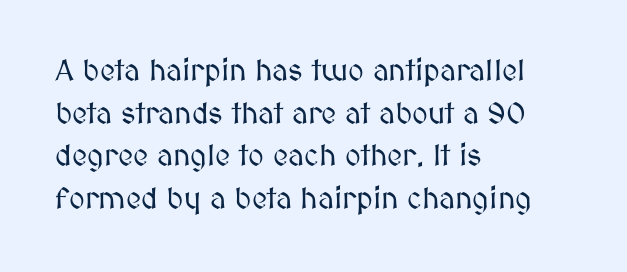
The image shows 30 px text type, upright; set left-aligned, normal line spacing (1.42x), normal letter spacing, not underlined; medium stroke contrast and a medium x-height.
